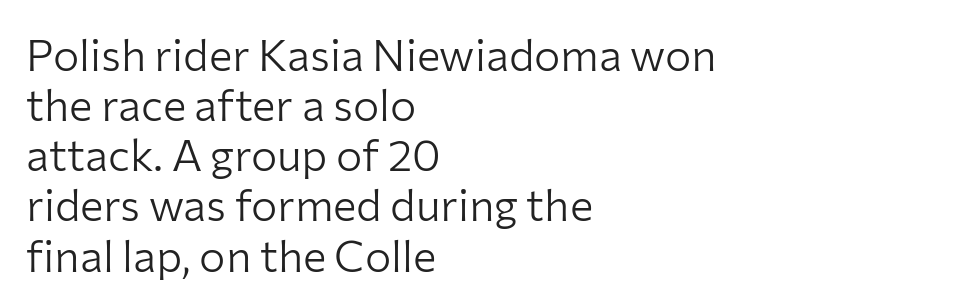
Q: Is the text bold? A: No.
Q: Is the text italic (slanted)? A: No, it is upright.
Q: Is the typeface a serif or a sans-serif typeface? A: Sans-serif.
Q: Is the text underlined? A: No.
Q: How is the paragraph aligned? A: Left-aligned.
Q: Is the spacing between letters normal or unusually wide? A: Normal.
Q: Is the spacing between lines tight, normal or loose? A: Tight.
Q: Width (condensed, normal, or wide)? A: Normal.
Q: Stroke contrast? A: Low.
Q: x-height? A: Medium.
Q: Monospaced? A: No.
